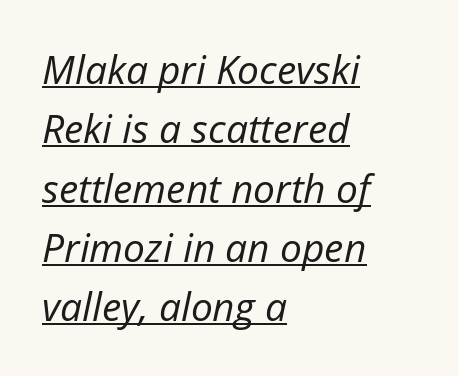
The image shows 39 px regular-weight type, italic (leaning right); set left-aligned, normal line spacing (1.52x), normal letter spacing, underlined; low stroke contrast and a medium x-height.
